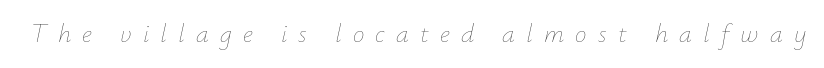
The image shows 26 px text type, italic (leaning right); set unusually wide letter spacing (+0.43 em), not underlined.
